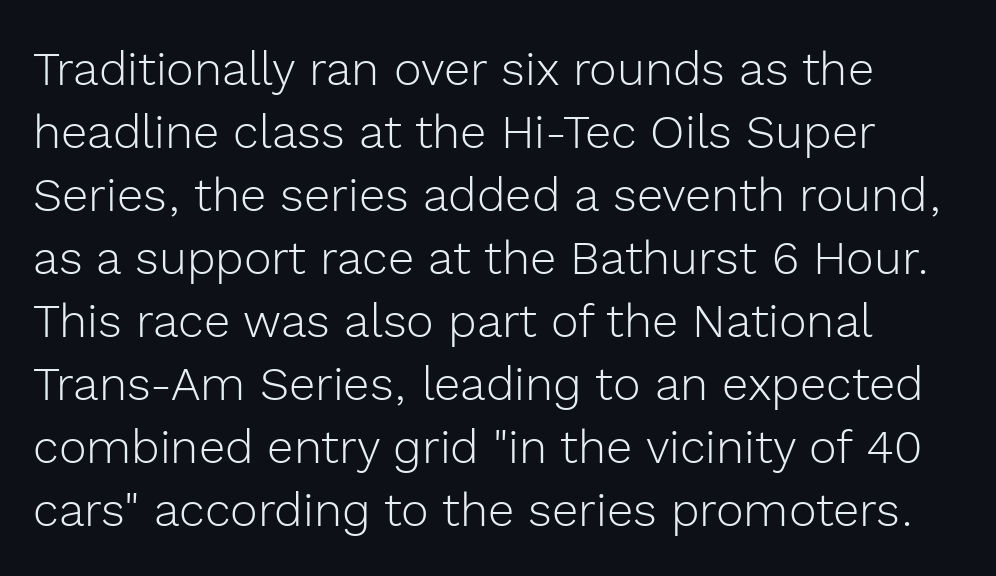
A roman cut, with each character standing at attention. The space between consecutive lines is moderate. Characters follow at the spacing the type designer built in. The strip under each line holds only bare page.
